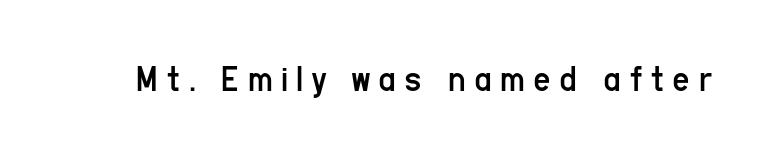
{"serif": "no", "italic": "no", "bold": "no", "weight": "regular", "width": "condensed", "stroke_contrast": "low", "x_height": "medium", "monospaced": "no", "underline": "no", "letter_spacing": "wide", "letter_spacing_em": 0.22, "glyph_px": 38}
